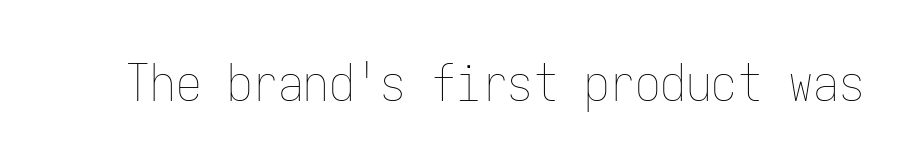
The image shows 51 px thin, condensed type, upright, monospaced; set normal letter spacing, not underlined; low stroke contrast and a medium x-height.
